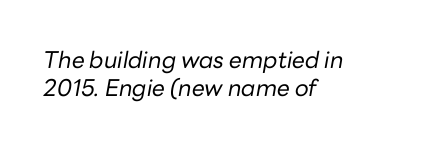
Standard letterfit; no display-style spreading of the glyphs. Italic: yes, the glyphs are oblique. Alignment: flush left. Is this a heavy cut? Hardly; it is regular or lighter.
